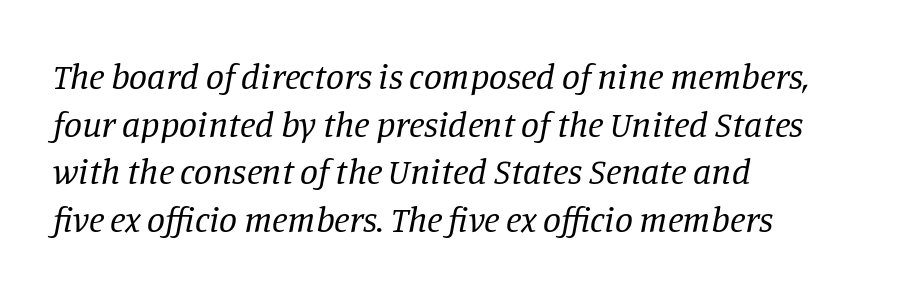
{"serif": "yes", "italic": "yes", "lean": "right", "slant_degrees": 11, "bold": "no", "weight": "regular", "width": "normal", "stroke_contrast": "low", "x_height": "large", "monospaced": "no", "underline": "no", "align": "left", "line_spacing": "normal", "line_spacing_ratio": 1.32, "letter_spacing": "normal", "letter_spacing_em": 0.0, "glyph_px": 36}
